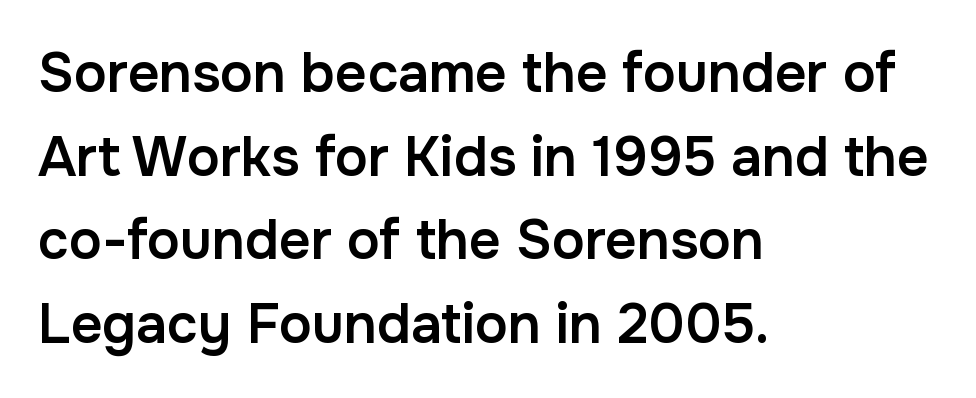
The image shows 55 px semibold sans-serif type, upright; set left-aligned, normal line spacing (1.52x), normal letter spacing, not underlined; low stroke contrast and a medium x-height.
